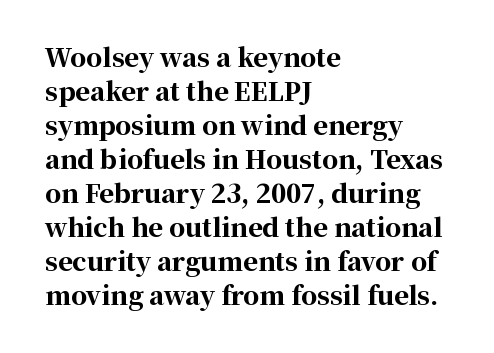
Just letters on the line, the space beneath them empty. No italicization has been applied; the sample stays upright. The rows are spaced the way most documents space them. The glyphs have the mass of a bold cut. Look at the tracking — it's just the regular setting, nothing added. Each line starts at the same left margin while the right side varies.
